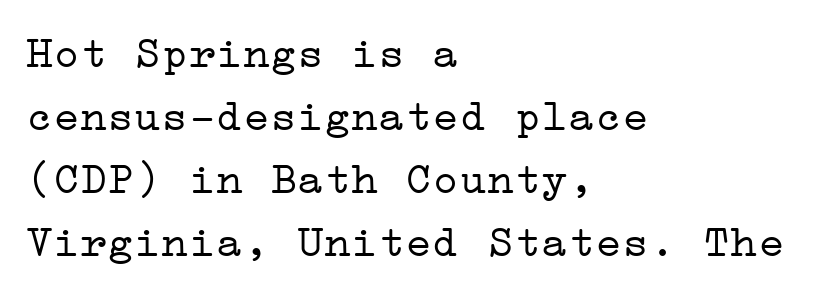
Line beginnings align vertically; line endings do not. This is roman type, the default non-slanted kind. A serif font was chosen for this passage. No word sits above an underline.
